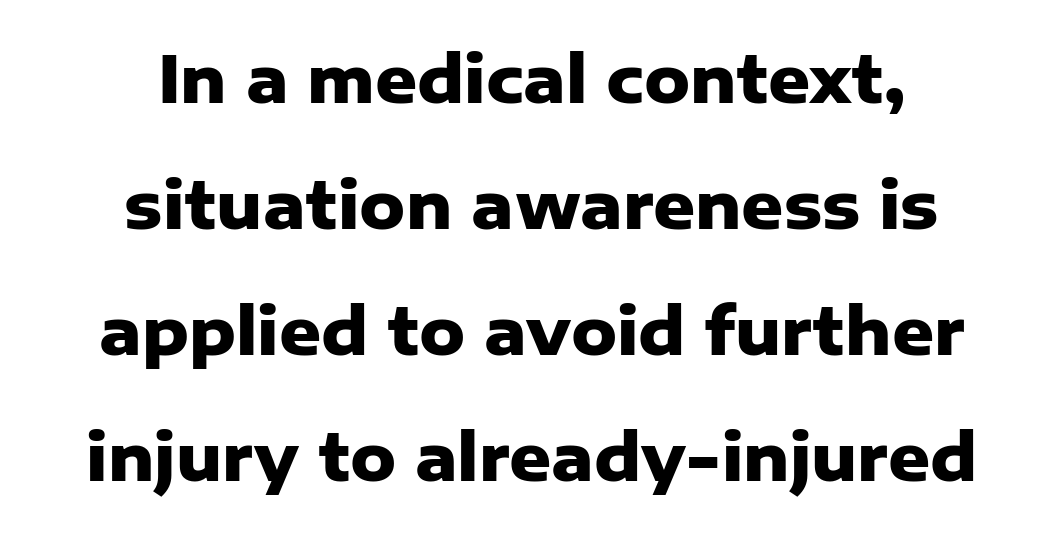
Q: Is the text bold? A: Yes.
Q: Is the text italic (slanted)? A: No, it is upright.
Q: Is the typeface a serif or a sans-serif typeface? A: Sans-serif.
Q: Is the text underlined? A: No.
Q: How is the paragraph aligned? A: Centered.
Q: Is the spacing between letters normal or unusually wide? A: Normal.
Q: Is the spacing between lines tight, normal or loose? A: Loose.
Q: Width (condensed, normal, or wide)? A: Normal.
Q: Stroke contrast? A: Low.
Q: x-height? A: Medium.
Q: Monospaced? A: No.
